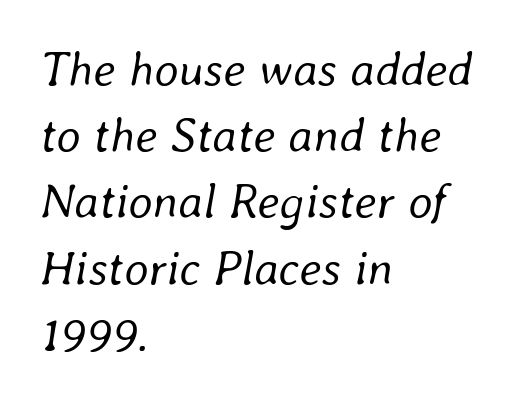
Letter spacing: default. Varying glyph widths throughout — classic text-font behaviour. Any mark beneath the type? The region is blank. Characters are canted at an angle relative to the baseline's perpendicular.
